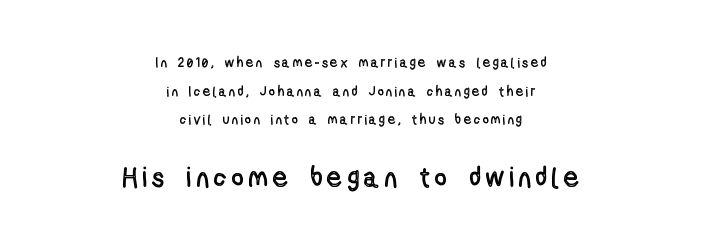
Q: Is the text italic (slanted)? A: No, it is upright.
Q: Is the text underlined? A: No.
Q: How is the paragraph aligned? A: Centered.
Q: Is the spacing between letters normal or unusually wide? A: Unusually wide.
Q: Is the spacing between lines tight, normal or loose? A: Loose.
Q: Which block of text is set in a larger size, the first (top) or the second (bottom)? A: The second (bottom) one.
Q: Width (condensed, normal, or wide)? A: Condensed.
Q: x-height? A: Medium.
Q: Monospaced? A: No.
